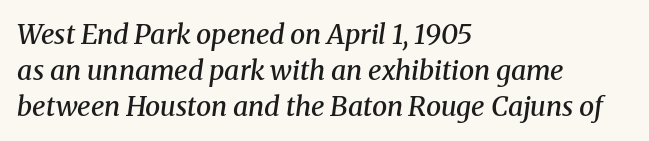
The image shows 27 px text type, italic (leaning right); set left-aligned, normal line spacing (1.33x), normal letter spacing, not underlined.
